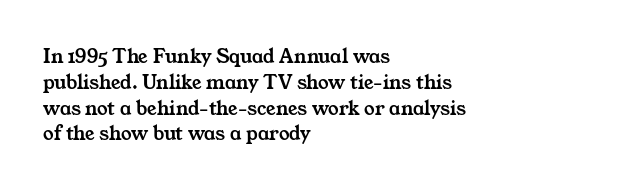
You could call the tracking neutral — neither tight nor loose. The glyphs are unaccompanied by any horizontal stroke below them. Each line starts at the same left margin while the right side varies.
